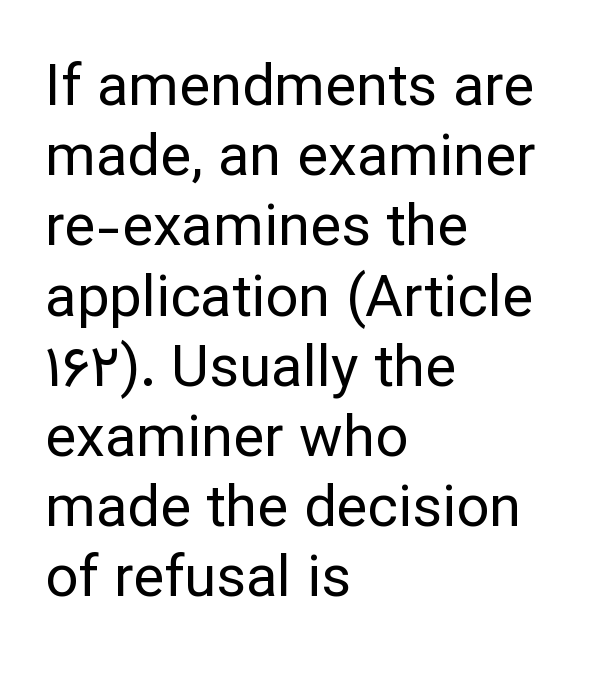
The letters advance in unequal steps, a hallmark of proportional type. The font's upright variant was chosen for this text. Does the copy run flush right? No — it runs flush left. This rendering employs a face without finishing strokes, i.e., a sans-serif. Nothing unusual about the tracking: characters are spaced as the font intends. Lines of text with bare space underneath.
